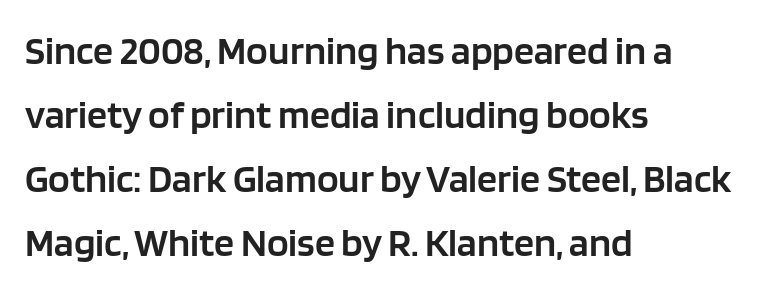
The letters sit at their default tracking, neither squeezed nor spread. Caption: semibold face, moderately heavy strokes. Observe the absence of serifs on each vertical stroke in this sample. Regular leading. This is the regular roman posture of the typeface.
